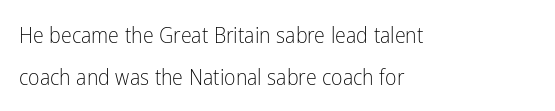
The image shows 22 px text type, upright; set left-aligned, loose line spacing (1.9x), normal letter spacing, not underlined.
